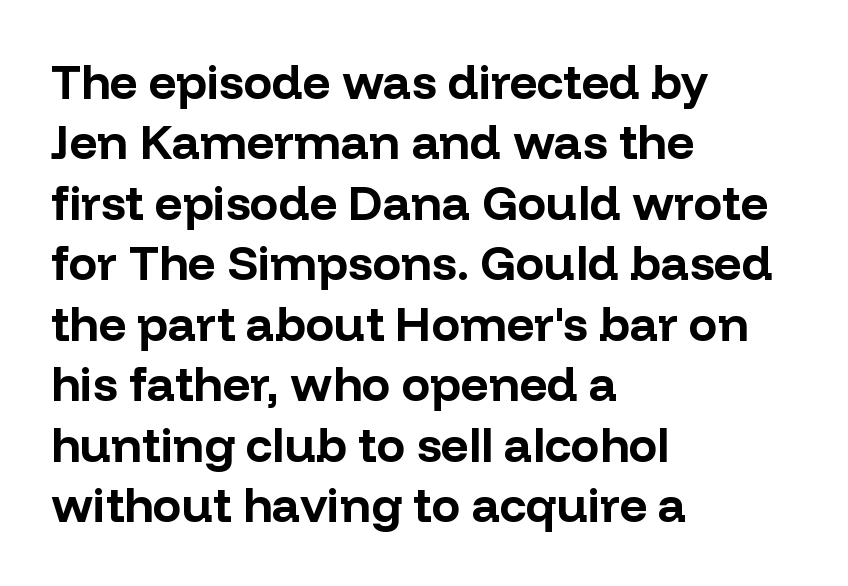
This is the regular roman posture of the typeface. The letters carry no serifs — their stems end cleanly without finishing strokes. Observe the ordinary spacing: letters are neighbours, not strangers. The area under the type is left untouched. Stroke thickness is high; the sample reads as a true bold. The lines sit at an ordinary, default distance from one another.
